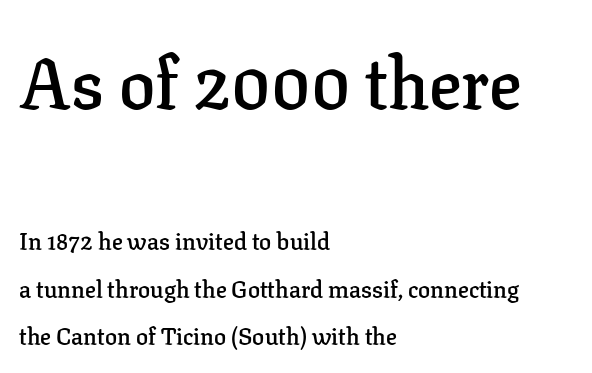
{"serif": "yes", "italic": "no", "bold": "semi", "weight": "semibold", "width": "normal", "stroke_contrast": "low", "x_height": "medium", "monospaced": "no", "underline": "no", "align": "left", "line_spacing": "loose", "line_spacing_ratio": 1.98, "letter_spacing": "normal", "letter_spacing_em": 0.0, "larger_block": "first", "size_ratio": 3.0, "glyph_px": 72}
